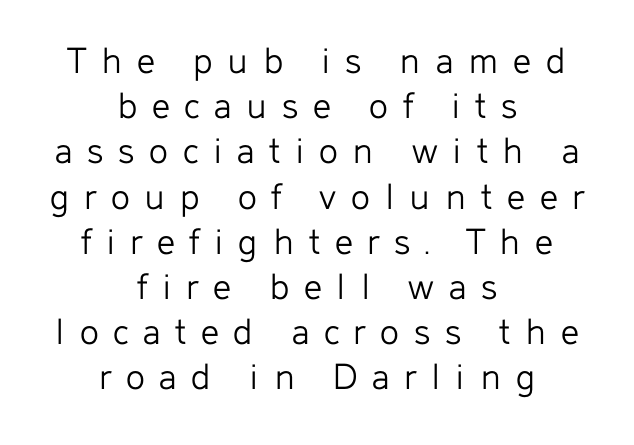
The image shows 40 px light sans-serif type, upright; set centered, tight line spacing (1.13x), unusually wide letter spacing (+0.37 em), not underlined; low stroke contrast and a medium x-height.
